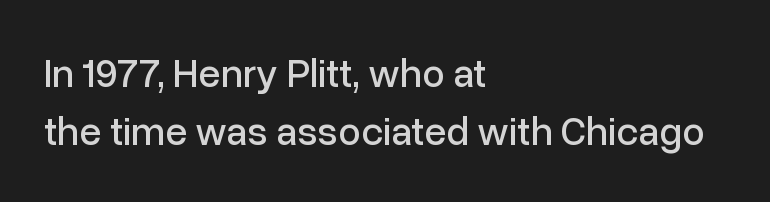
{"serif": "no", "italic": "no", "width": "normal", "stroke_contrast": "low", "x_height": "medium", "monospaced": "no", "underline": "no", "align": "left", "line_spacing": "normal", "line_spacing_ratio": 1.46, "letter_spacing": "normal", "letter_spacing_em": 0.0, "glyph_px": 40}
